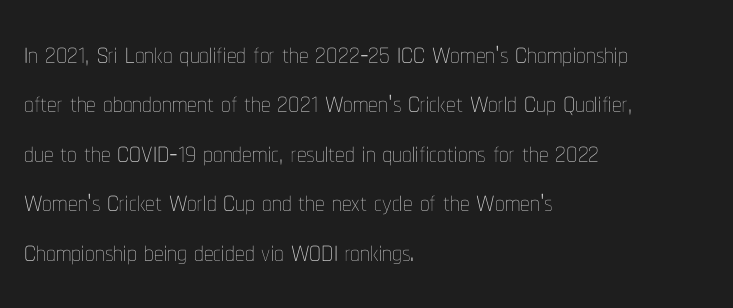
The image shows 38 px thin, condensed type, upright; set left-aligned, normal line spacing (1.3x), normal letter spacing, not underlined; low stroke contrast and a medium x-height.
